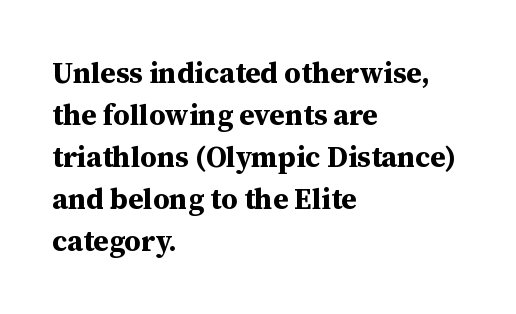
Quick note: not italic, upright. The text was rendered using a seriffed face with decorative stroke endings. The space directly below the letters is spotless. The setting favours the left margin, as ordinary paragraphs usually do.
